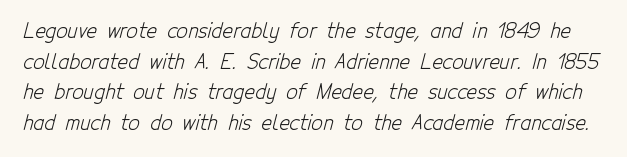
Stems and bowls with no extra thickness — not bold. The gap between lines stays unmarked. How would I describe the line gaps? Plain and ordinary. The type is set solid horizontally, with unmodified tracking.
